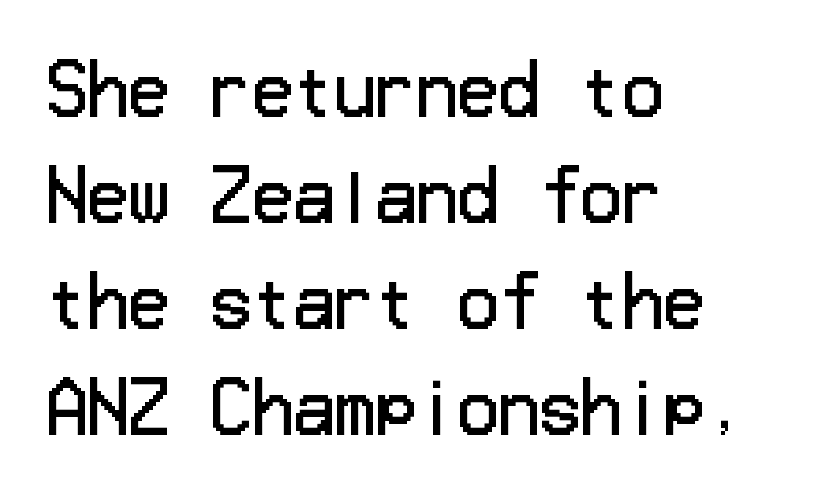
The image shows 68 px regular-weight sans-serif type, upright; set left-aligned, normal line spacing (1.56x), normal letter spacing, not underlined; low stroke contrast and a medium x-height.
